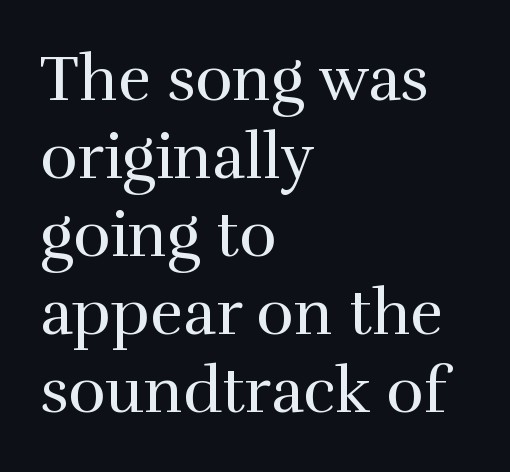
{"serif": "yes", "italic": "no", "bold": "no", "weight": "regular", "width": "normal", "stroke_contrast": "high", "x_height": "medium", "monospaced": "no", "underline": "no", "align": "left", "line_spacing_ratio": 1.24, "letter_spacing": "normal", "letter_spacing_em": 0.0, "glyph_px": 63}
